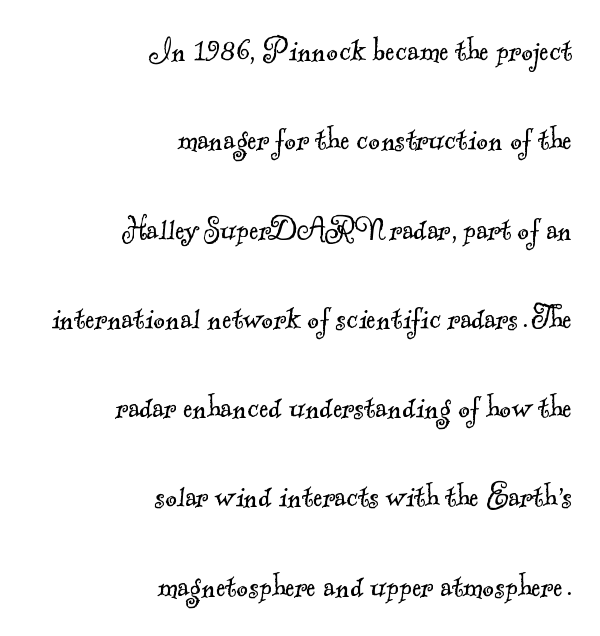
Q: Is the text bold? A: No.
Q: Is the typeface a serif or a sans-serif typeface? A: Serif.
Q: Is the text underlined? A: No.
Q: How is the paragraph aligned? A: Right-aligned.
Q: Is the spacing between letters normal or unusually wide? A: Normal.
Q: Is the spacing between lines tight, normal or loose? A: Loose.
Q: Width (condensed, normal, or wide)? A: Normal.
Q: x-height? A: Small.
Q: Monospaced? A: No.
